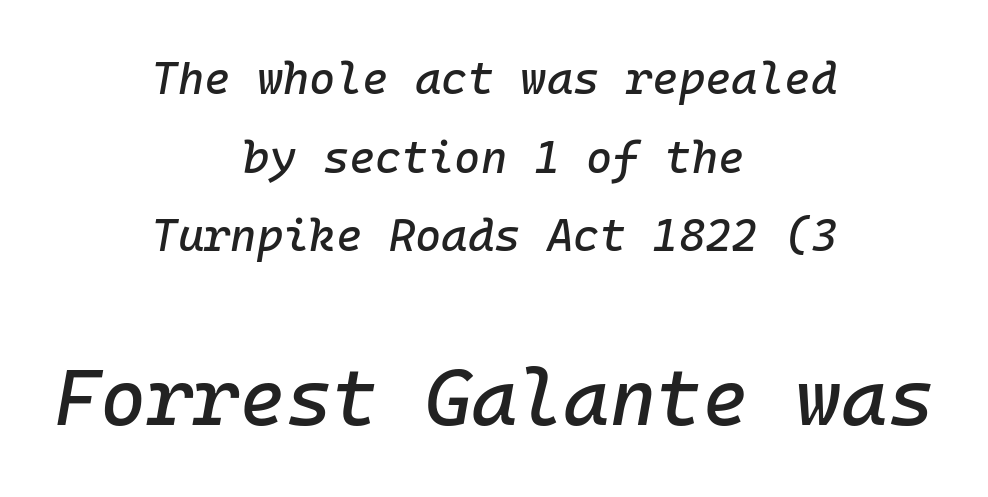
{"italic": "yes", "lean": "right", "slant_degrees": 10, "width": "normal", "stroke_contrast": "low", "x_height": "medium", "monospaced": "yes", "underline": "no", "align": "center", "line_spacing_ratio": 1.75, "letter_spacing": "normal", "letter_spacing_em": 0.0, "larger_block": "second", "size_ratio": 1.76, "glyph_px": 79}
